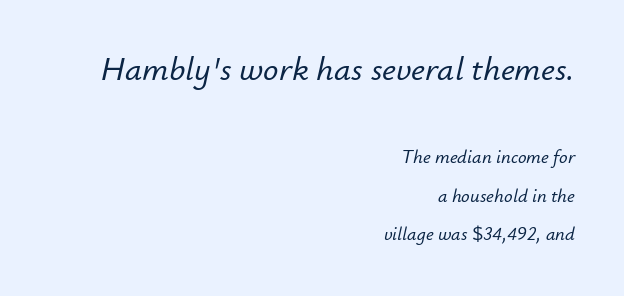
{"italic": "yes", "lean": "right", "slant_degrees": 12, "width": "normal", "stroke_contrast": "low", "x_height": "small", "monospaced": "no", "underline": "no", "align": "right", "line_spacing": "loose", "line_spacing_ratio": 2.03, "letter_spacing": "normal", "letter_spacing_em": 0.0, "larger_block": "first", "size_ratio": 1.79, "glyph_px": 34}
